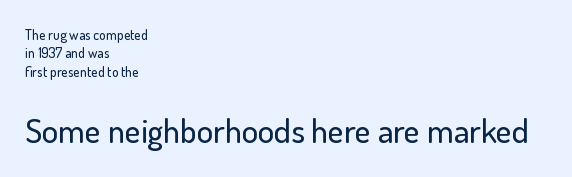
The image shows 34 px sans-serif type, upright; set left-aligned, normal line spacing (1.32x), normal letter spacing, not underlined; the second (bottom) block is 2.43x larger; low stroke contrast and a small x-height.
